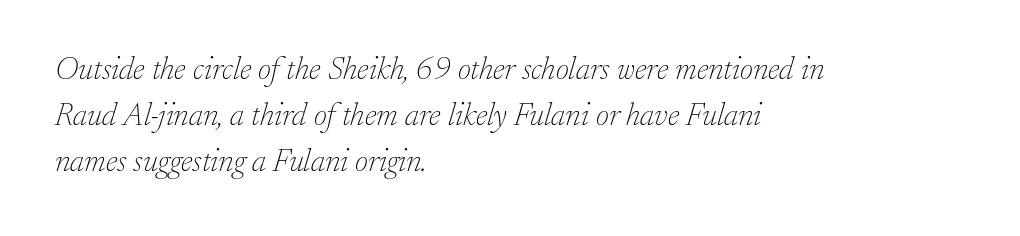
The image shows 32 px thin serif type, italic (leaning right); set left-aligned, normal line spacing (1.44x), normal letter spacing, not underlined; low stroke contrast and a small x-height.
